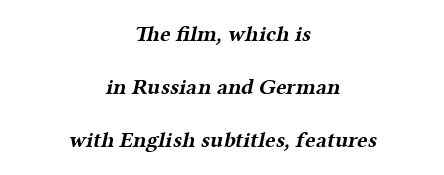
The image shows 22 px bold type; set centered, loose line spacing (2.42x), normal letter spacing, not underlined.
